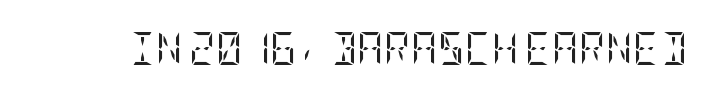
{"serif": "yes", "italic": "no", "bold": "no", "weight": "regular", "width": "condensed", "stroke_contrast": "low", "x_height": "large", "underline": "no", "letter_spacing": "normal", "letter_spacing_em": 0.0, "glyph_px": 33}
